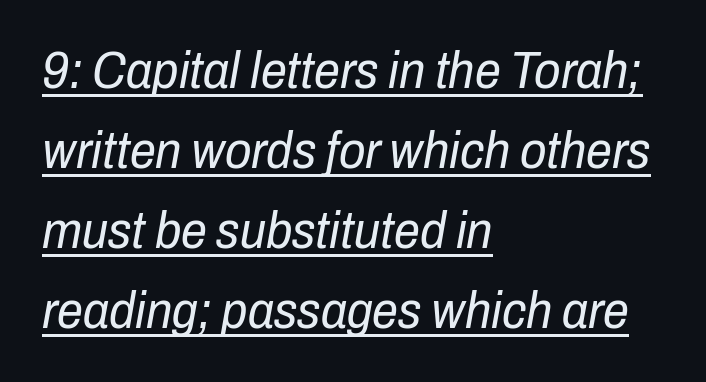
Q: Is the text bold? A: No.
Q: Is the text italic (slanted)? A: Yes, it leans right by about 10 degrees.
Q: Is the text underlined? A: Yes.
Q: How is the paragraph aligned? A: Left-aligned.
Q: Is the spacing between letters normal or unusually wide? A: Normal.
Q: Is the spacing between lines tight, normal or loose? A: Normal.
Q: Width (condensed, normal, or wide)? A: Condensed.
Q: Stroke contrast? A: Low.
Q: x-height? A: Medium.
Q: Monospaced? A: No.
